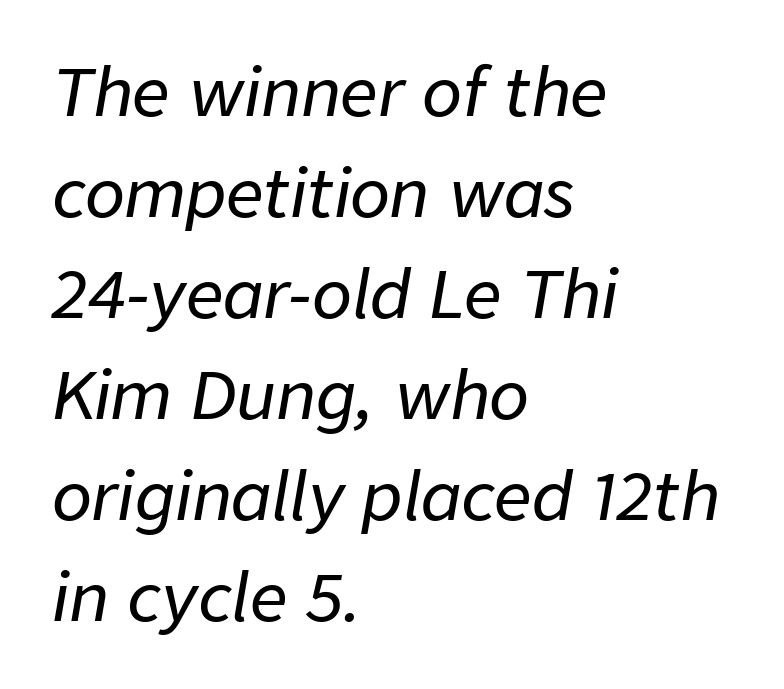
Note the varied advance widths — an 'i' is clearly narrower than an 'm'. The gaps between neighbouring characters are ordinary and unremarkable. The space beneath each line is pristine and unruled. The specimen reads as italic at a glance.
